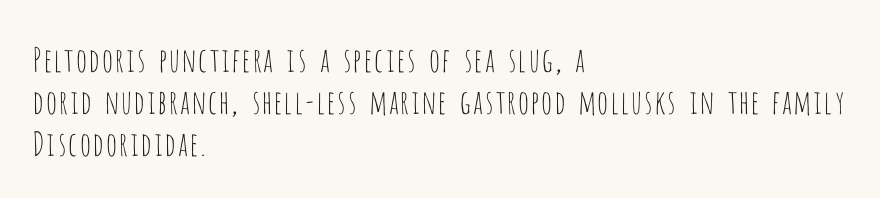
The image shows 33 px thin, condensed sans-serif type, upright; set left-aligned, normal line spacing (1.28x), normal letter spacing, not underlined; low stroke contrast and a large x-height.
